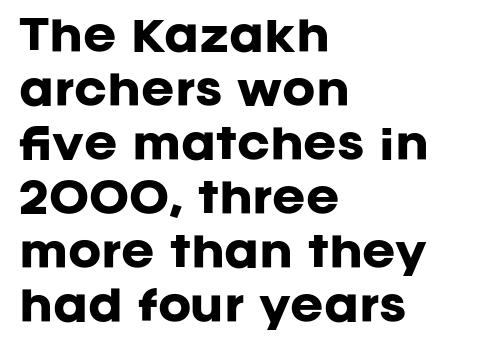
The image shows 40 px heavy sans-serif type, upright; set left-aligned, normal line spacing (1.35x), normal letter spacing, not underlined; low stroke contrast and a large x-height.
